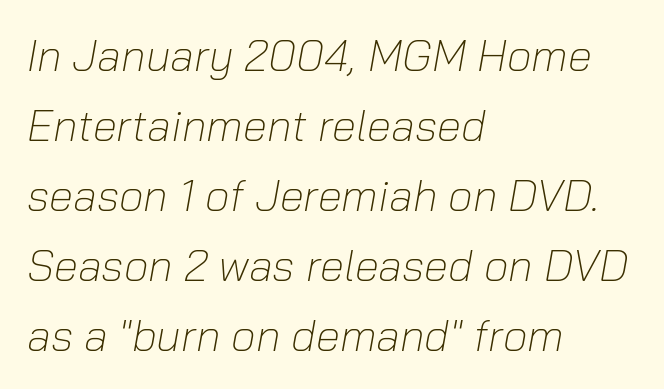
The passage shown is typed in a proportional face where columns would drift. If you drew a line through each stem, it would be angled. Clear beneath every line of the passage. A typesetter would call this zero additional tracking.
